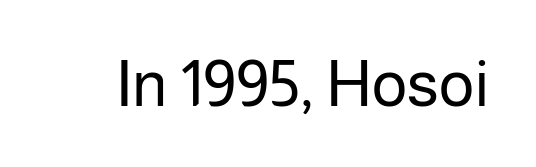
{"serif": "no", "italic": "no", "bold": "no", "weight": "regular", "width": "normal", "stroke_contrast": "low", "x_height": "medium", "monospaced": "no", "underline": "no", "letter_spacing": "normal", "letter_spacing_em": 0.0, "glyph_px": 65}
